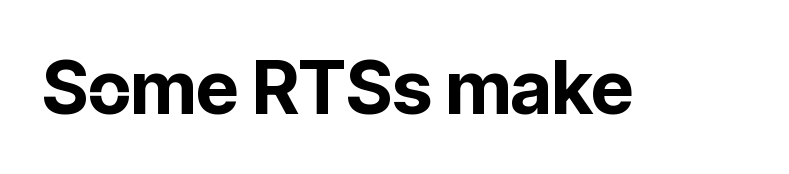
{"serif": "no", "italic": "no", "bold": "yes", "weight": "bold", "width": "normal", "stroke_contrast": "low", "x_height": "medium", "monospaced": "no", "underline": "no", "letter_spacing": "normal", "letter_spacing_em": 0.0, "glyph_px": 74}
